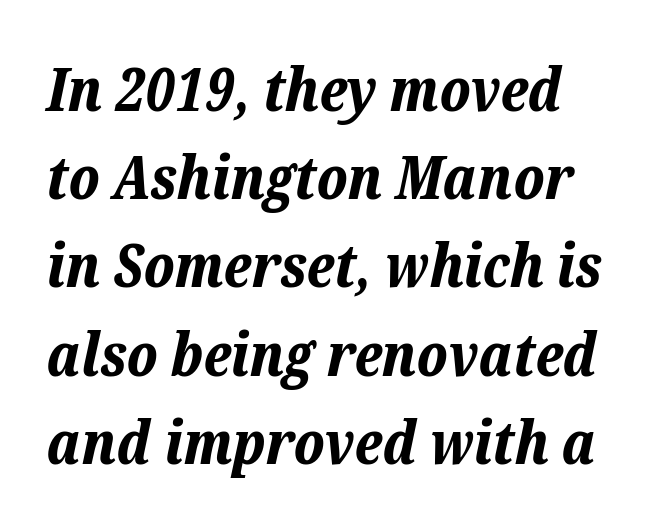
The image shows 60 px bold type, italic (leaning right); set normal line spacing (1.47x), normal letter spacing, not underlined; low stroke contrast and a medium x-height.
